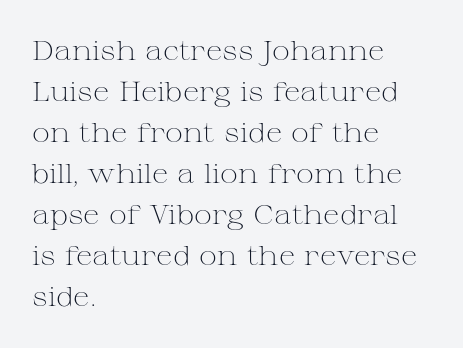
On a weight scale, this lands at 450 or below. The passage shown has conventional tracking throughout. A normal amount of white space separates one row of letters from the next. The rag falls on the right side of this text block.
